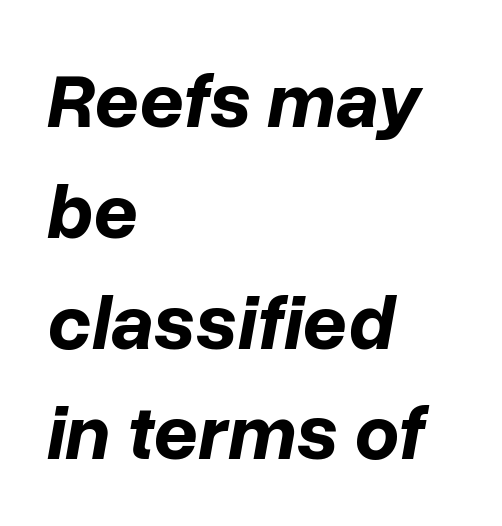
Q: Is the text bold? A: Yes.
Q: Is the text italic (slanted)? A: Yes, it leans right by about 10 degrees.
Q: Is the text underlined? A: No.
Q: How is the paragraph aligned? A: Left-aligned.
Q: Is the spacing between letters normal or unusually wide? A: Normal.
Q: Is the spacing between lines tight, normal or loose? A: Normal.
Q: Width (condensed, normal, or wide)? A: Normal.
Q: Stroke contrast? A: Low.
Q: x-height? A: Medium.
Q: Monospaced? A: No.
